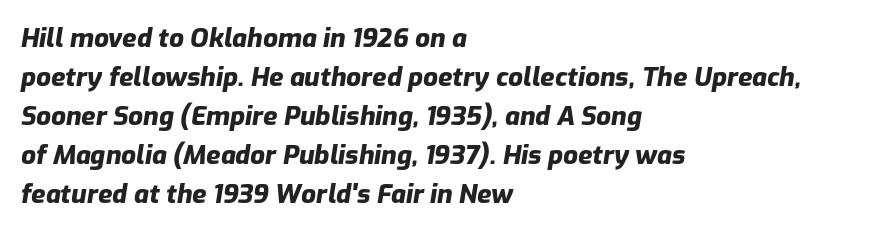
Q: Is the text bold? A: Yes.
Q: Is the text italic (slanted)? A: Yes, it leans right by about 9 degrees.
Q: Is the text underlined? A: No.
Q: How is the paragraph aligned? A: Left-aligned.
Q: Is the spacing between letters normal or unusually wide? A: Normal.
Q: Is the spacing between lines tight, normal or loose? A: Normal.
